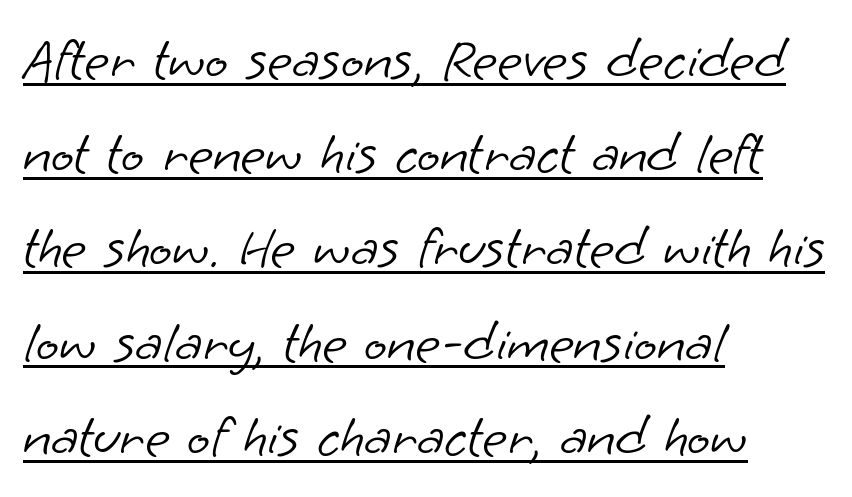
{"serif": "no", "bold": "no", "weight": "light", "width": "normal", "stroke_contrast": "low", "x_height": "small", "monospaced": "no", "underline": "yes", "align": "left", "line_spacing": "normal", "line_spacing_ratio": 1.57, "letter_spacing": "normal", "letter_spacing_em": 0.0, "glyph_px": 60}
